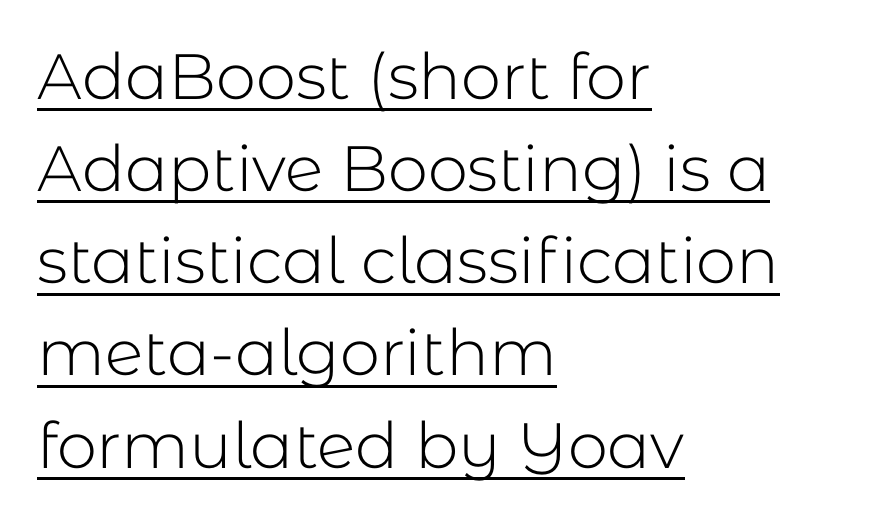
The image shows 64 px light sans-serif type, upright; set left-aligned, normal line spacing (1.44x), normal letter spacing, underlined; low stroke contrast and a medium x-height.
